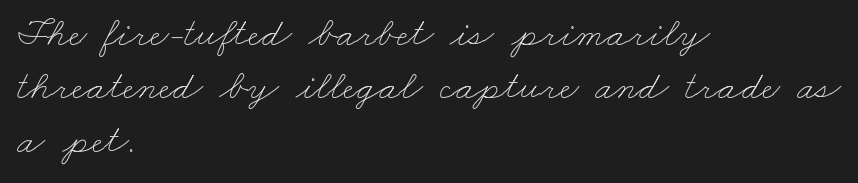
{"bold": "no", "weight": "thin", "width": "wide", "stroke_contrast": "low", "x_height": "small", "monospaced": "no", "underline": "no", "align": "left", "line_spacing": "normal", "line_spacing_ratio": 1.3, "letter_spacing": "normal", "letter_spacing_em": 0.0, "glyph_px": 41}
